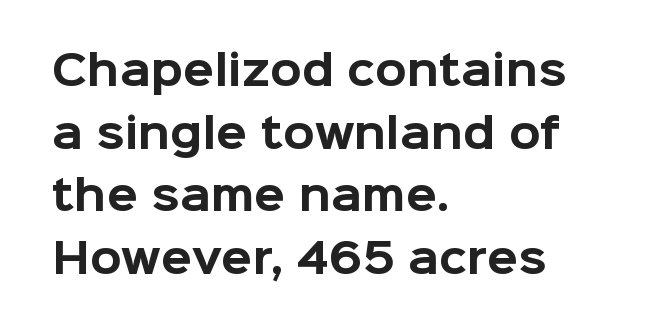
Character widths vary here, with narrow letters taking less room than wide ones. Ordinary non-slanted type is in use. Words float on clear page, feet unadorned. Visually the block forms a straight wall on the left and a jagged coastline on the right.
